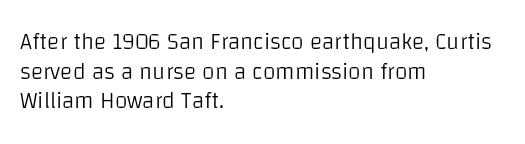
Q: Is the text bold? A: No.
Q: Is the text italic (slanted)? A: No, it is upright.
Q: Is the text underlined? A: No.
Q: How is the paragraph aligned? A: Left-aligned.
Q: Is the spacing between letters normal or unusually wide? A: Normal.
Q: Is the spacing between lines tight, normal or loose? A: Normal.
